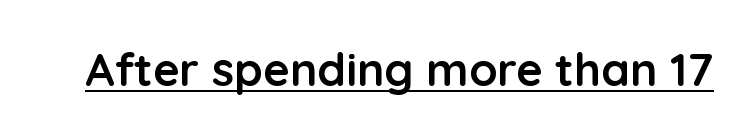
The font is running at its bold setting. These lines are rendered in a variable-pitch font. These characters rest on top of a visible drawn line. The glyphs in this specimen are sans serif. The font's upright variant was chosen for this text. Standard letterfit; no display-style spreading of the glyphs.
